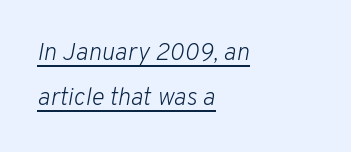
{"italic": "yes", "lean": "right", "slant_degrees": 10, "bold": "no", "underline": "yes", "align": "left", "line_spacing_ratio": 1.8, "letter_spacing": "normal", "letter_spacing_em": 0.0, "glyph_px": 25}
